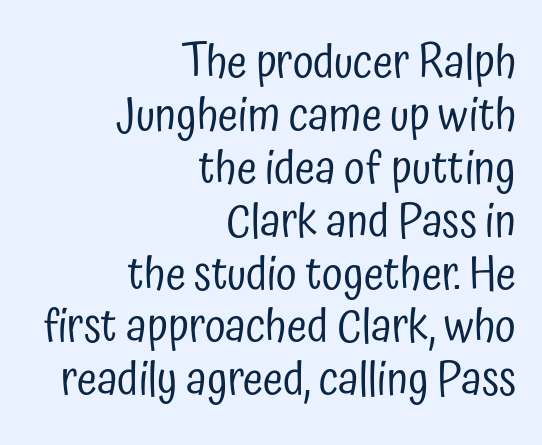
{"serif": "no", "italic": "no", "bold": "no", "weight": "regular", "width": "condensed", "stroke_contrast": "low", "x_height": "medium", "monospaced": "no", "underline": "no", "align": "right", "line_spacing": "tight", "line_spacing_ratio": 1.15, "letter_spacing": "normal", "letter_spacing_em": 0.0, "glyph_px": 46}
